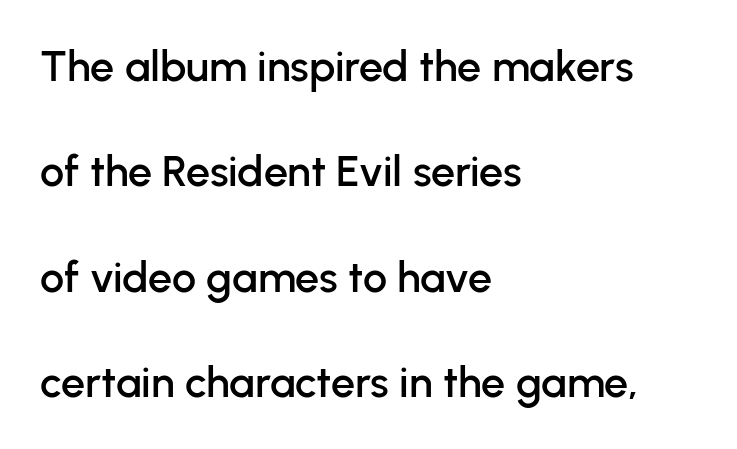
This rendering leaves character spacing at its baseline value. The rag falls on the right side of this text block. The leading is generous, giving the passage an open texture. The rendering shows plain stroke endings on the letterforms — a sans-serif design. Unmarked baselines from the first word to the last.
